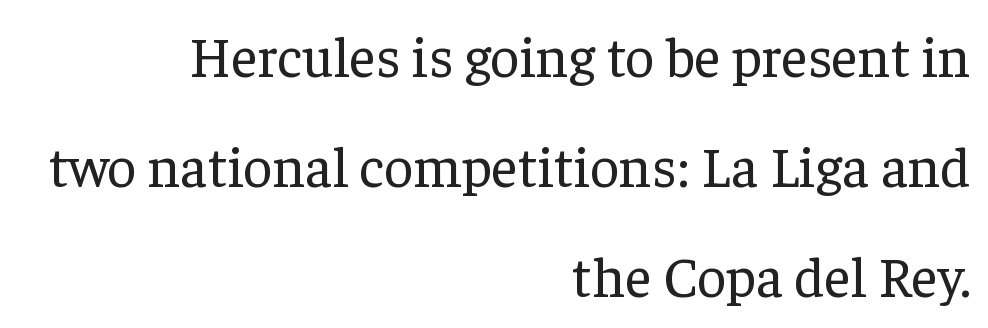
Is the letter spacing exaggerated? No — it looks like the ordinary default. Note: serifs present on the glyphs. Visually the block forms a straight wall on the right and a jagged coastline on the left. The characters are drawn with everyday or finer stroke widths. The passage shown is typed in a proportional face where columns would drift. Rows of type keep a wide berth in the vertical direction.
